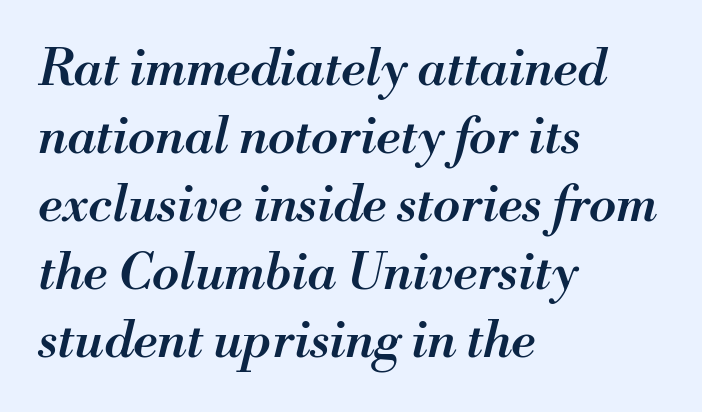
The image shows 50 px semibold type, italic (leaning right); set left-aligned, normal line spacing (1.36x), normal letter spacing, not underlined; medium stroke contrast and a small x-height.
